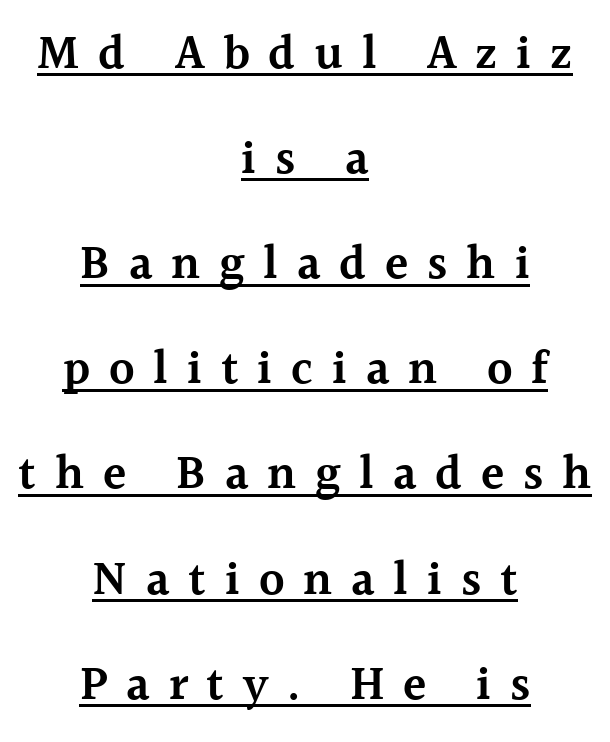
Q: Is the text bold? A: Semi-bold.
Q: Is the text italic (slanted)? A: No, it is upright.
Q: Is the typeface a serif or a sans-serif typeface? A: Serif.
Q: Is the text underlined? A: Yes.
Q: How is the paragraph aligned? A: Centered.
Q: Is the spacing between letters normal or unusually wide? A: Unusually wide.
Q: Is the spacing between lines tight, normal or loose? A: Loose.
Q: Width (condensed, normal, or wide)? A: Normal.
Q: x-height? A: Medium.
Q: Monospaced? A: No.
